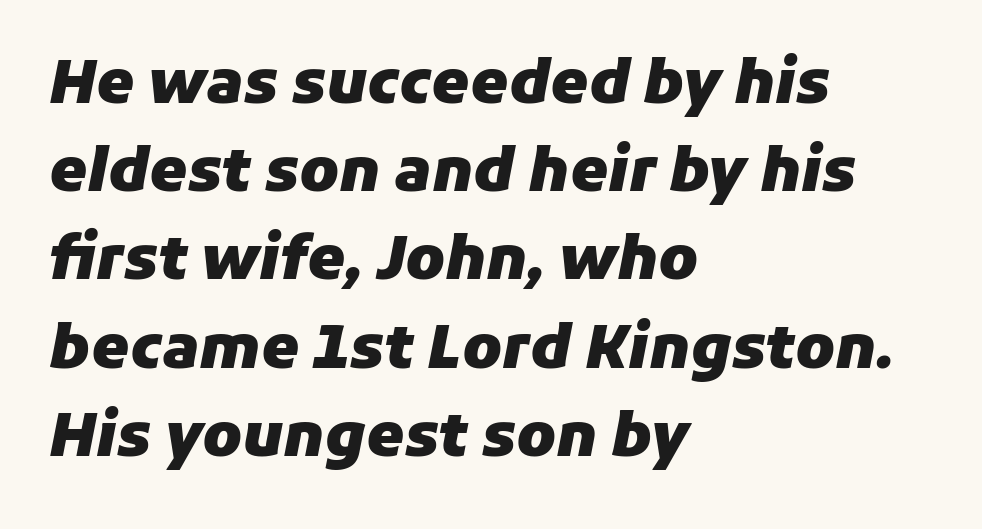
The image shows 60 px heavy type, italic (leaning right); set left-aligned, normal line spacing (1.47x), normal letter spacing, not underlined; low stroke contrast and a medium x-height.
